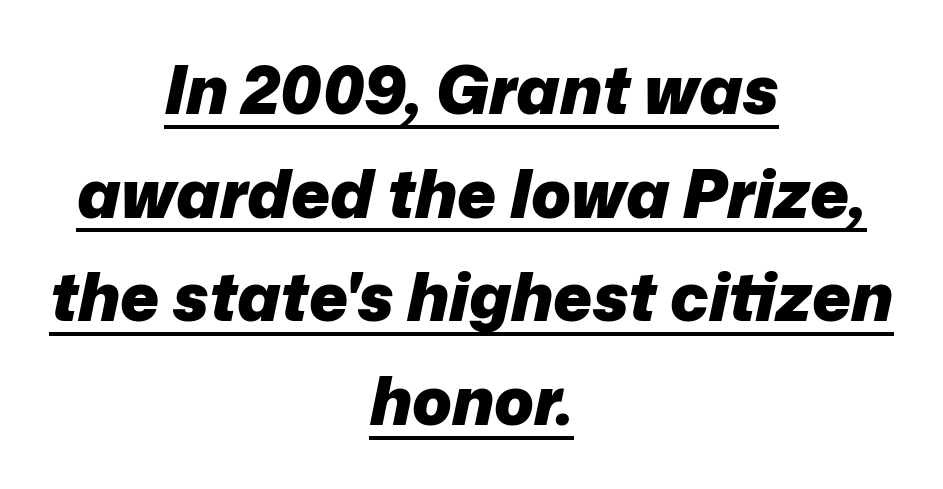
Spacing verdict: proportional, widths tailored to each character. The letters are slanted; this is an italic face. What decoration does the sample have? An underline. One glance says typical: line gaps are just what's usual.
